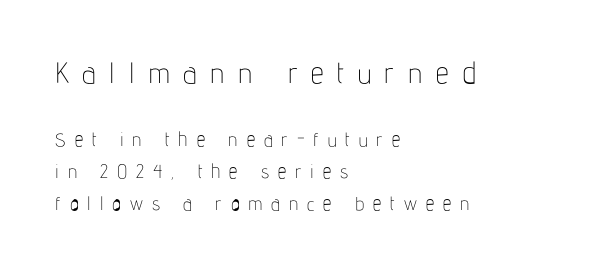
{"serif": "no", "italic": "no", "bold": "no", "weight": "thin", "width": "condensed", "stroke_contrast": "low", "x_height": "medium", "monospaced": "no", "underline": "no", "align": "left", "line_spacing": "normal", "line_spacing_ratio": 1.68, "letter_spacing": "wide", "letter_spacing_em": 0.47, "larger_block": "first", "size_ratio": 1.53, "glyph_px": 29}
